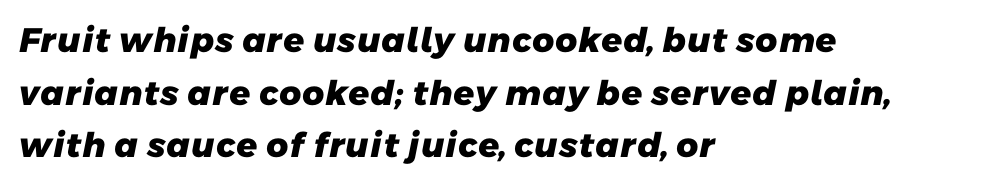
The image shows 34 px heavy sans-serif type; set left-aligned, normal line spacing (1.55x), normal letter spacing, not underlined; low stroke contrast and a medium x-height.
